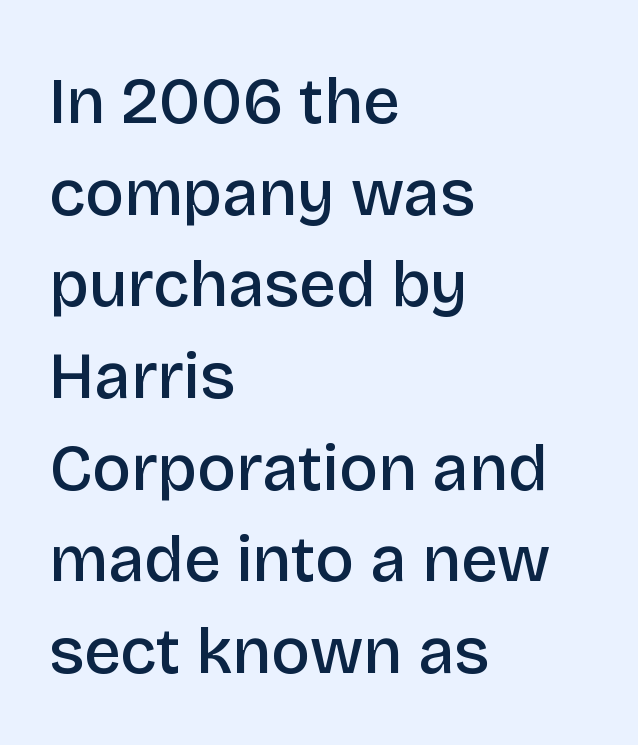
{"serif": "no", "italic": "no", "bold": "semi", "weight": "semibold", "width": "normal", "stroke_contrast": "low", "x_height": "large", "monospaced": "no", "underline": "no", "align": "left", "line_spacing": "normal", "line_spacing_ratio": 1.41, "letter_spacing": "normal", "letter_spacing_em": 0.0, "glyph_px": 65}
